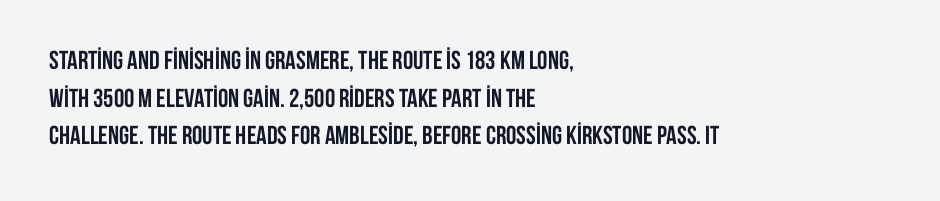
On the weight axis this lands at bold, roughly 700. Words float on clear page, feet unadorned. Interline gaps are of average width in this sample. The rendering keeps characters at their native spacing. In terms of posture, this sample is upright.
